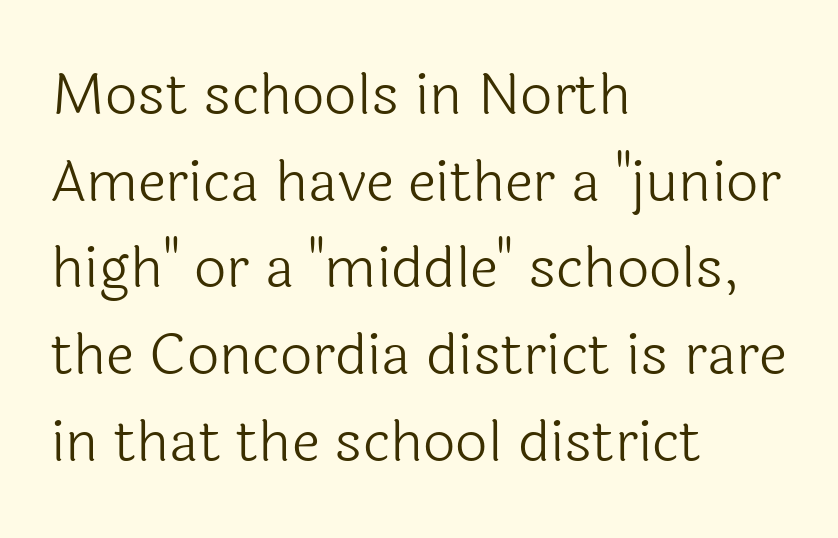
{"serif": "no", "italic": "no", "bold": "no", "weight": "light", "width": "normal", "x_height": "medium", "monospaced": "no", "underline": "no", "align": "left", "line_spacing": "normal", "line_spacing_ratio": 1.52, "letter_spacing": "normal", "letter_spacing_em": 0.0, "glyph_px": 57}
